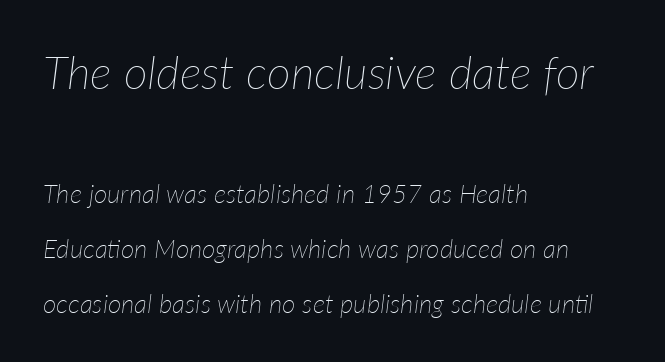
{"italic": "yes", "lean": "right", "slant_degrees": 7, "bold": "no", "weight": "thin", "width": "normal", "stroke_contrast": "low", "x_height": "medium", "monospaced": "no", "underline": "no", "align": "left", "line_spacing": "loose", "line_spacing_ratio": 2.11, "letter_spacing": "normal", "letter_spacing_em": 0.0, "larger_block": "first", "size_ratio": 1.77, "glyph_px": 46}
